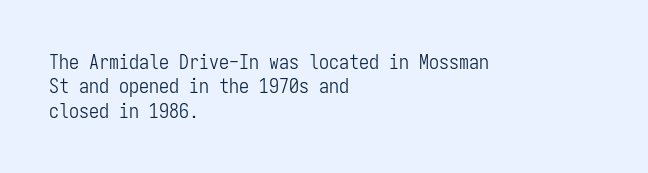
Q: Is the text bold? A: No.
Q: Is the text italic (slanted)? A: No, it is upright.
Q: Is the text underlined? A: No.
Q: How is the paragraph aligned? A: Left-aligned.
Q: Is the spacing between letters normal or unusually wide? A: Normal.
